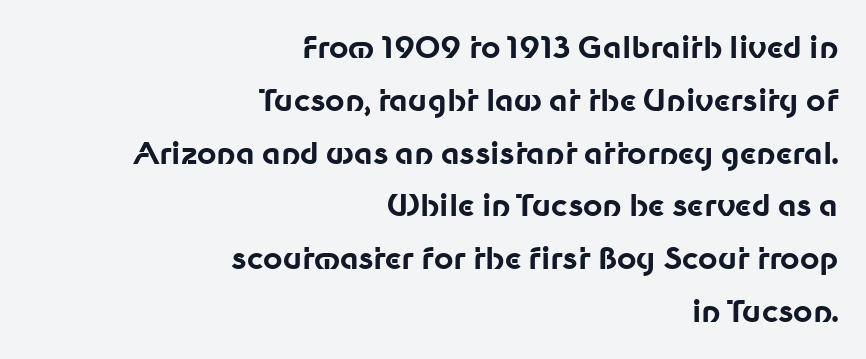
{"serif": "no", "italic": "no", "bold": "yes", "weight": "bold", "width": "normal", "stroke_contrast": "low", "x_height": "medium", "monospaced": "no", "underline": "no", "align": "right", "line_spacing_ratio": 1.76, "letter_spacing": "normal", "letter_spacing_em": 0.0, "glyph_px": 30}
